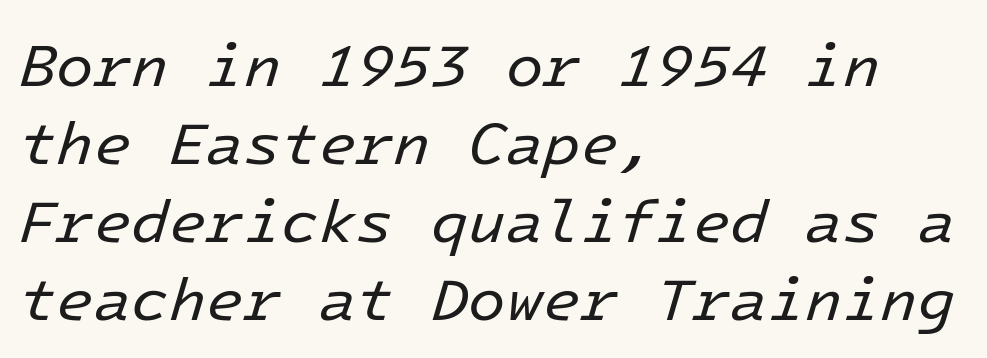
Q: Is the text bold? A: No.
Q: Is the text italic (slanted)? A: Yes, it leans right by about 16 degrees.
Q: Is the text underlined? A: No.
Q: How is the paragraph aligned? A: Left-aligned.
Q: Is the spacing between letters normal or unusually wide? A: Normal.
Q: Is the spacing between lines tight, normal or loose? A: Normal.
Q: Width (condensed, normal, or wide)? A: Normal.
Q: Stroke contrast? A: Low.
Q: x-height? A: Medium.
